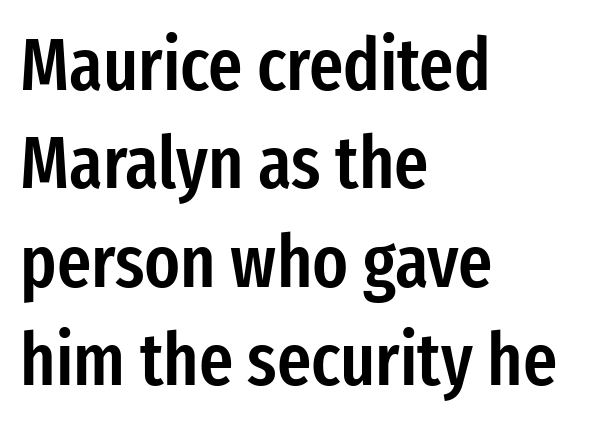
{"serif": "no", "italic": "no", "bold": "semi", "weight": "semibold", "width": "condensed", "stroke_contrast": "low", "x_height": "medium", "monospaced": "no", "underline": "no", "align": "left", "line_spacing": "normal", "line_spacing_ratio": 1.33, "letter_spacing": "normal", "letter_spacing_em": 0.0, "glyph_px": 74}
